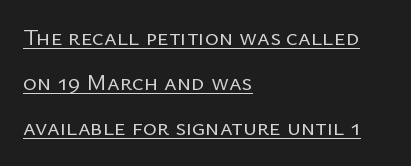
The image shows 24 px text type, upright; set left-aligned, line spacing 1.88x, normal letter spacing, underlined.
